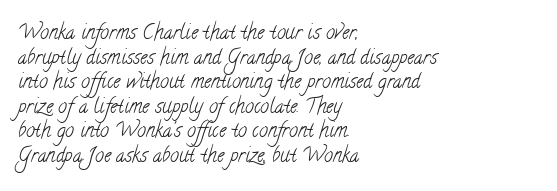
The image shows 20 px text type; set left-aligned, line spacing 1.23x, normal letter spacing, not underlined.
